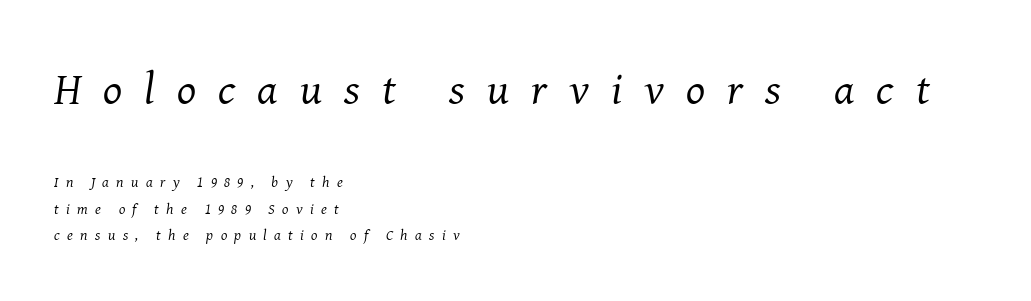
Designer's note — italics engaged. Old-style or modern, the face here clearly has serifs. The letters are spread apart with noticeably loose tracking. The initial chunk of copy outweighs the following chunk in type size.
